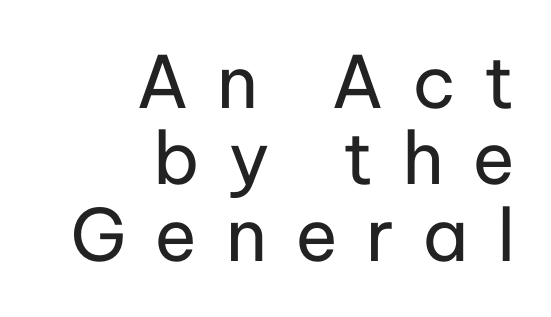
{"serif": "no", "italic": "no", "bold": "no", "weight": "regular", "width": "normal", "stroke_contrast": "low", "x_height": "medium", "monospaced": "no", "underline": "no", "align": "right", "line_spacing": "tight", "line_spacing_ratio": 1.06, "letter_spacing": "wide", "letter_spacing_em": 0.39, "glyph_px": 72}
